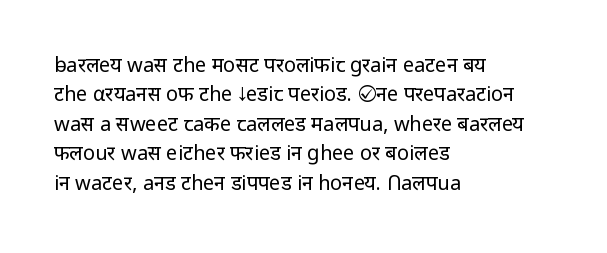
The image shows 20 px text type, upright; set left-aligned, normal line spacing (1.47x), normal letter spacing, not underlined.
